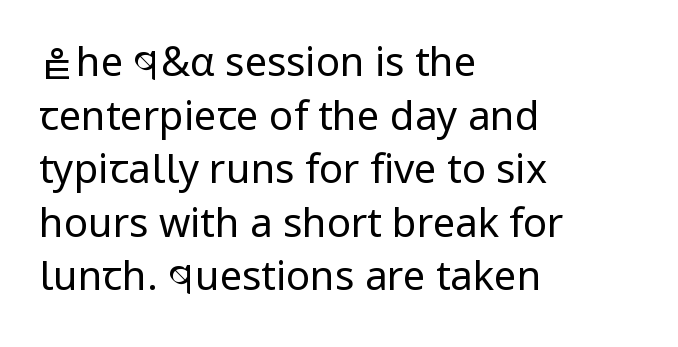
Q: Is the text bold? A: No.
Q: Is the text italic (slanted)? A: No, it is upright.
Q: Is the typeface a serif or a sans-serif typeface? A: Sans-serif.
Q: Is the text underlined? A: No.
Q: How is the paragraph aligned? A: Left-aligned.
Q: Is the spacing between letters normal or unusually wide? A: Normal.
Q: Is the spacing between lines tight, normal or loose? A: Normal.
Q: Width (condensed, normal, or wide)? A: Normal.
Q: Stroke contrast? A: Low.
Q: x-height? A: Medium.
Q: Monospaced? A: No.
